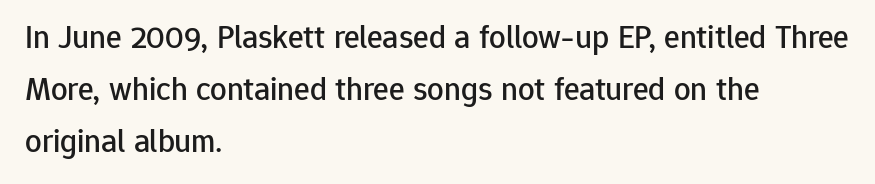
The foot of each line stays bare and open. The type sits square on the baseline with zero lean. The lines are quadded left. The rendering keeps characters at their native spacing. Regarding serifs, this sample does without them.
